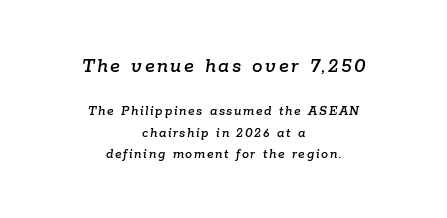
Vertically, the passage feels balanced, rows spaced as you'd expect. The first block has been scaled up relative to the second. When letters slant like this, we call the style italic. The rag falls on both sides of this text block equally. Descender tails drop into unmarked territory.
